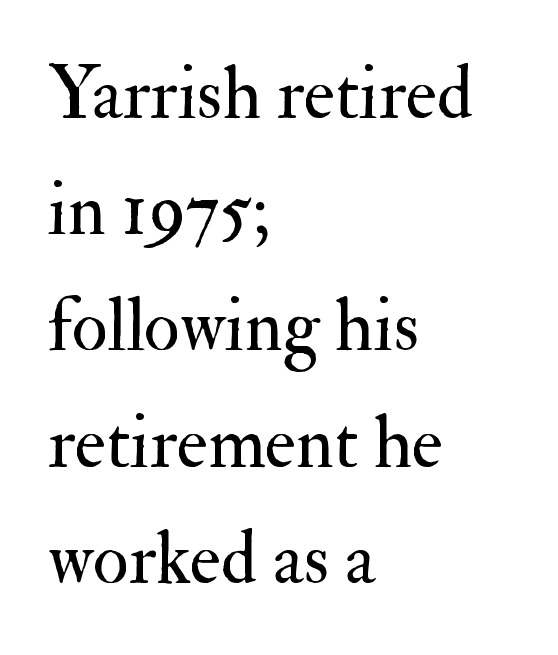
The rows are spaced the way most documents space them. Nobody drew a line under any word here. Reading down the block, your eye returns to a fixed left position each line. Proportional: the letters do not fall into vertical columns. The cut favours lightness, reaching ordinary text weight at its darkest. Do the letters lean? They stand straight.
